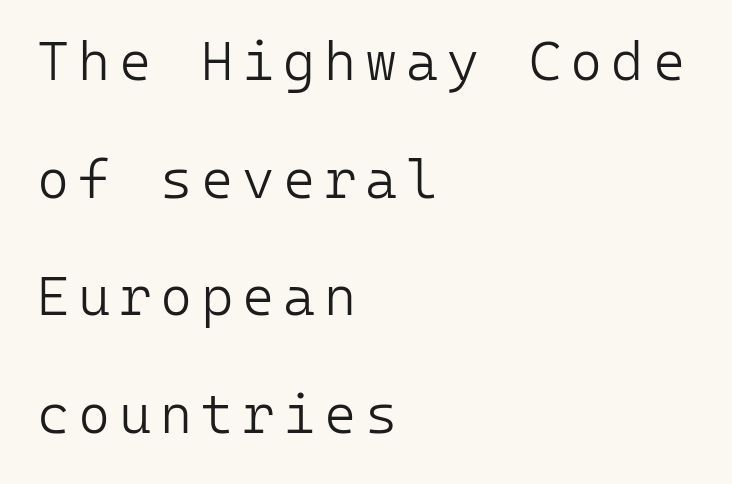
The image shows 55 px light sans-serif type, upright, monospaced; set left-aligned, loose line spacing (2.14x), not underlined; low stroke contrast and a medium x-height.
